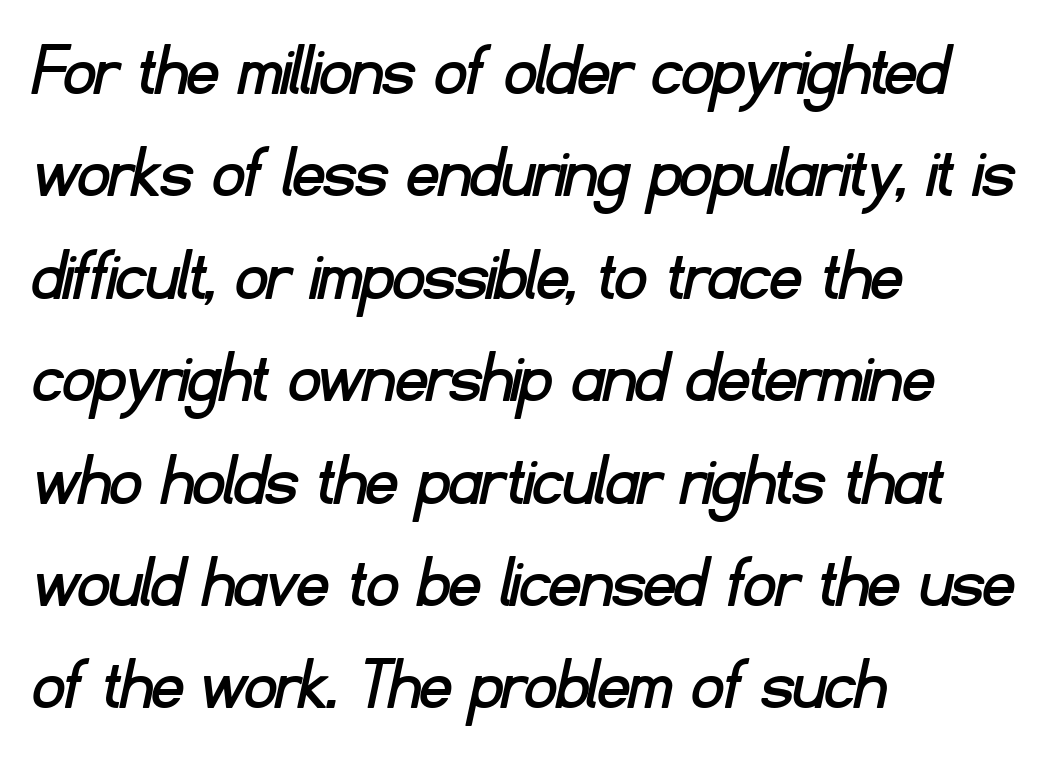
The rendering anchors every line to the left-hand side. There is no visible air inserted between adjacent glyphs. Beneath every word, the page is bare. This sample has the flowing, uneven cadence of proportional lettering.
